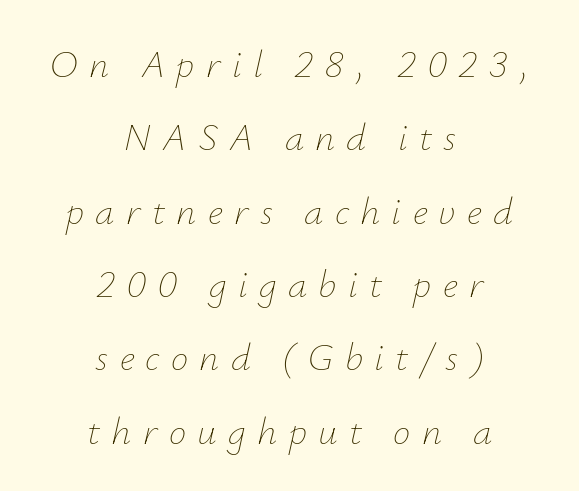
Q: Is the text bold? A: No.
Q: Is the text italic (slanted)? A: Yes, it leans right by about 12 degrees.
Q: Is the text underlined? A: No.
Q: How is the paragraph aligned? A: Centered.
Q: Is the spacing between letters normal or unusually wide? A: Unusually wide.
Q: Width (condensed, normal, or wide)? A: Normal.
Q: Stroke contrast? A: Low.
Q: x-height? A: Small.
Q: Monospaced? A: No.
